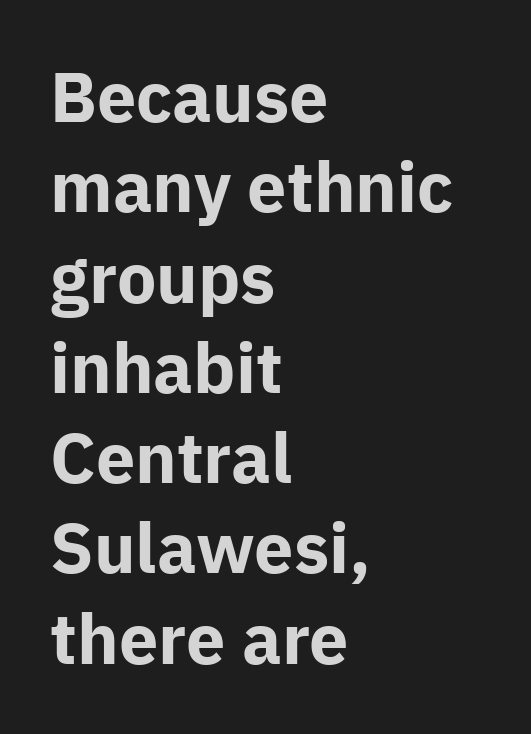
Q: Is the text bold? A: Yes.
Q: Is the text italic (slanted)? A: No, it is upright.
Q: Is the typeface a serif or a sans-serif typeface? A: Sans-serif.
Q: Is the text underlined? A: No.
Q: How is the paragraph aligned? A: Left-aligned.
Q: Is the spacing between letters normal or unusually wide? A: Normal.
Q: Is the spacing between lines tight, normal or loose? A: Normal.
Q: Width (condensed, normal, or wide)? A: Normal.
Q: Stroke contrast? A: Low.
Q: x-height? A: Medium.
Q: Monospaced? A: No.
